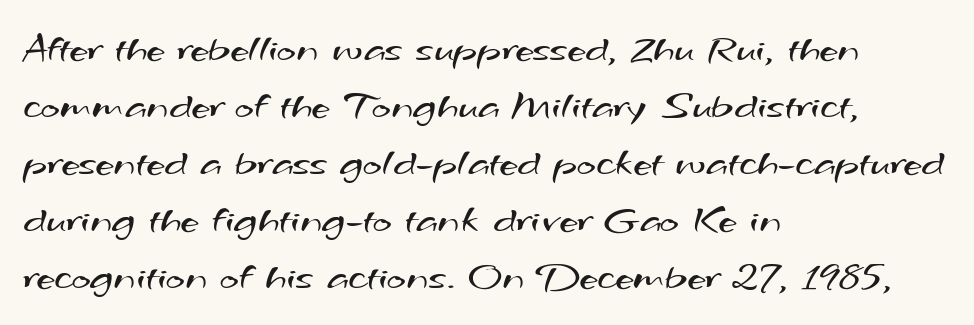
The image shows 41 px regular-weight, wide sans-serif type; set left-aligned, normal line spacing (1.39x), normal letter spacing, not underlined; medium stroke contrast and a small x-height.
